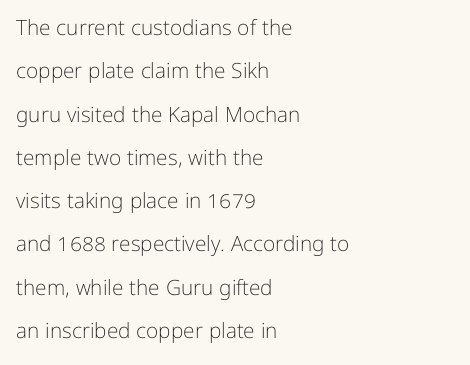
Q: Is the text bold? A: No.
Q: Is the text italic (slanted)? A: No, it is upright.
Q: Is the text underlined? A: No.
Q: How is the paragraph aligned? A: Left-aligned.
Q: Is the spacing between letters normal or unusually wide? A: Normal.
Q: Is the spacing between lines tight, normal or loose? A: Loose.
